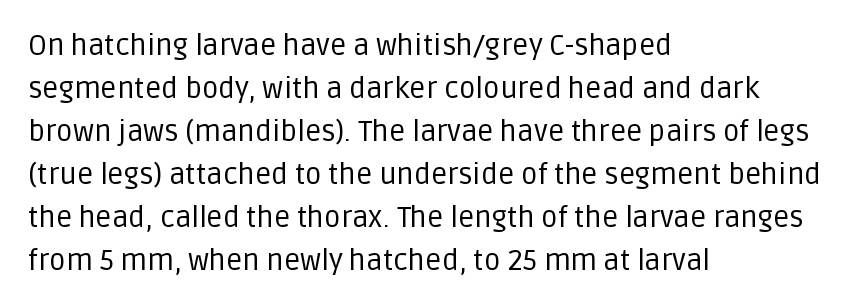
The image shows 29 px regular-weight sans-serif type, upright; set left-aligned, normal line spacing (1.48x), normal letter spacing, not underlined; low stroke contrast and a large x-height.
